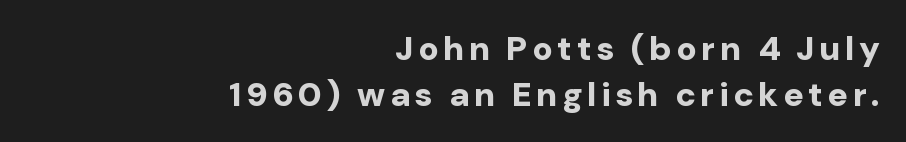
Q: Is the text bold? A: Yes.
Q: Is the text italic (slanted)? A: No, it is upright.
Q: Is the typeface a serif or a sans-serif typeface? A: Sans-serif.
Q: Is the text underlined? A: No.
Q: How is the paragraph aligned? A: Right-aligned.
Q: Is the spacing between lines tight, normal or loose? A: Normal.
Q: Width (condensed, normal, or wide)? A: Normal.
Q: Stroke contrast? A: Low.
Q: x-height? A: Medium.
Q: Monospaced? A: No.
